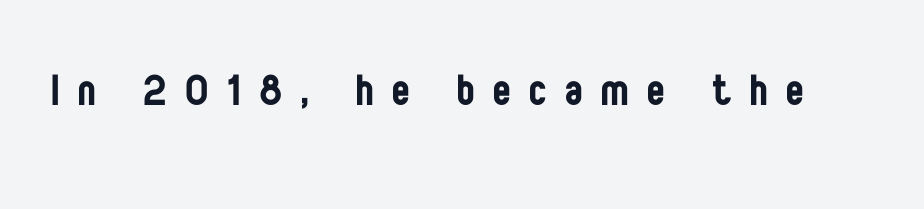
Stems and bowls with no extra thickness — not bold. Notice how the stems are strictly vertical — no italics here. Loose tracking; the words dissolve into strings of separated letters. Look at the bottom of the vertical strokes: they stop flat, with no serifs. Spacing verdict: proportional, widths tailored to each character.
